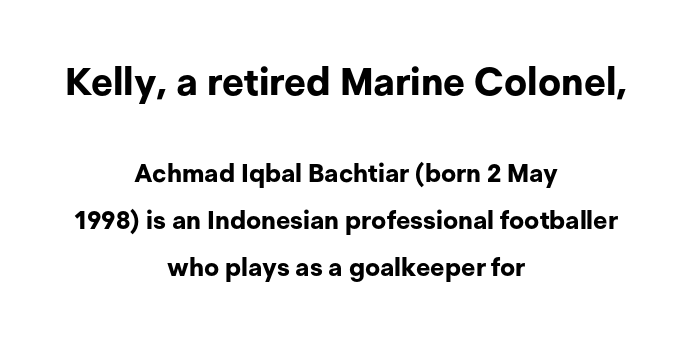
The tracking reads as untouched default to a designer's eye. Every row of glyphs is offset so its center matches the block's center. Note: no serifs on the glyphs. Typesetter's note: full bold, strokes at maximum text heaviness. Beneath every word, the page is bare.
